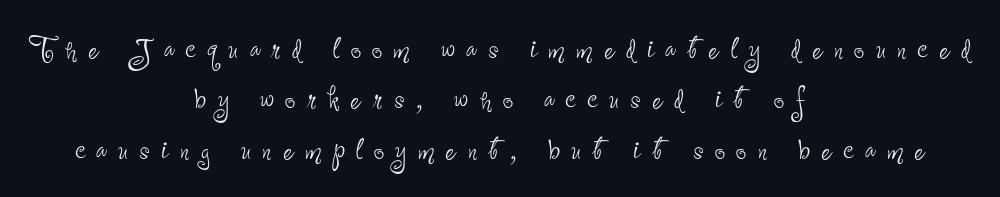
{"serif": "no", "bold": "no", "weight": "thin", "width": "condensed", "stroke_contrast": "low", "x_height": "small", "monospaced": "no", "underline": "no", "align": "center", "line_spacing": "normal", "line_spacing_ratio": 1.36, "letter_spacing": "wide", "letter_spacing_em": 0.31, "glyph_px": 37}
